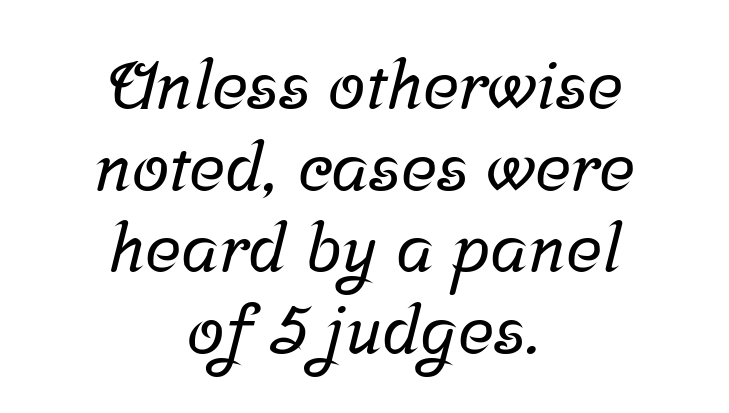
{"width": "normal", "stroke_contrast": "low", "x_height": "medium", "monospaced": "no", "underline": "no", "align": "center", "line_spacing_ratio": 1.2, "letter_spacing": "normal", "letter_spacing_em": 0.0, "glyph_px": 68}
